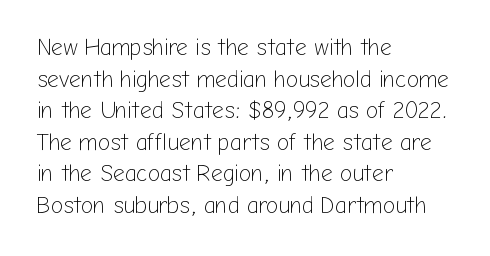
The image shows 23 px text type, upright; set left-aligned, normal line spacing (1.37x), normal letter spacing, not underlined.
